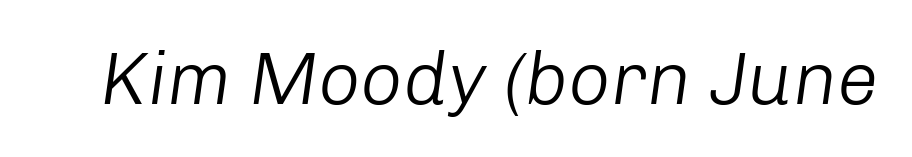
{"italic": "yes", "lean": "right", "slant_degrees": 8, "bold": "no", "weight": "light", "width": "normal", "stroke_contrast": "low", "x_height": "medium", "monospaced": "no", "underline": "no", "letter_spacing": "normal", "letter_spacing_em": 0.0, "glyph_px": 74}
